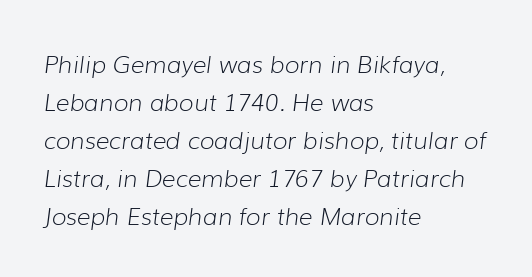
{"italic": "yes", "lean": "right", "slant_degrees": 7, "bold": "no", "underline": "no", "align": "left", "line_spacing": "normal", "line_spacing_ratio": 1.58, "letter_spacing": "normal", "letter_spacing_em": 0.0, "glyph_px": 24}
